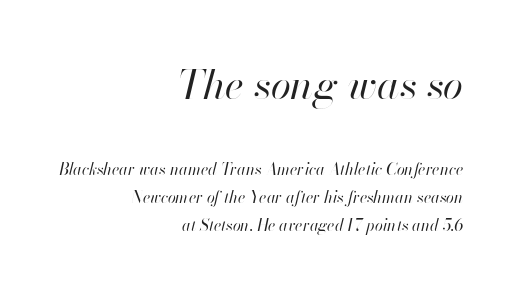
Q: Is the text bold? A: No.
Q: Is the text italic (slanted)? A: Yes, it leans right by about 13 degrees.
Q: Is the text underlined? A: No.
Q: How is the paragraph aligned? A: Right-aligned.
Q: Is the spacing between letters normal or unusually wide? A: Normal.
Q: Which block of text is set in a larger size, the first (top) or the second (bottom)? A: The first (top) one.
Q: Width (condensed, normal, or wide)? A: Normal.
Q: Stroke contrast? A: High.
Q: x-height? A: Small.
Q: Monospaced? A: No.
